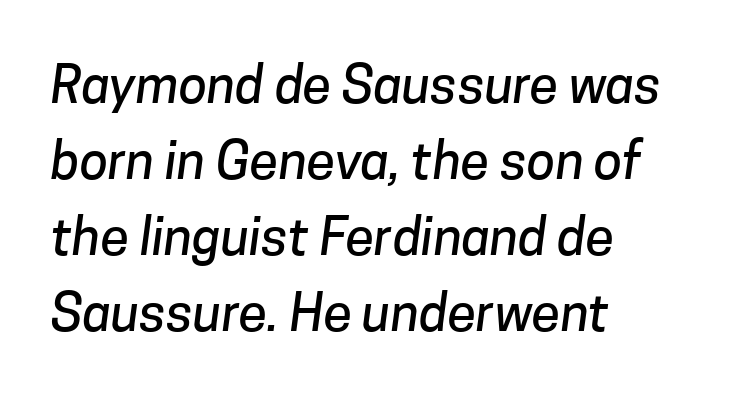
Q: Is the typeface a serif or a sans-serif typeface? A: Sans-serif.
Q: Is the text underlined? A: No.
Q: How is the paragraph aligned? A: Left-aligned.
Q: Is the spacing between letters normal or unusually wide? A: Normal.
Q: Is the spacing between lines tight, normal or loose? A: Normal.
Q: Width (condensed, normal, or wide)? A: Normal.
Q: Stroke contrast? A: Low.
Q: x-height? A: Medium.
Q: Monospaced? A: No.
